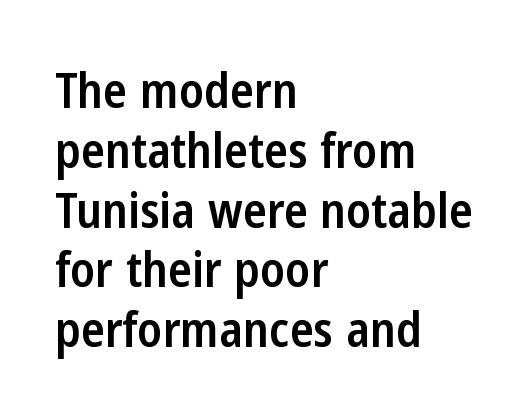
Descenders are the only things crossing below the line. Students, this is semibold: more ink than regular, less than bold. Do the characters align in a grid? No, the font is proportional. A student would call this left alignment; a typographer would say flush left, rag right. Check where the strokes stop: nothing finishes them off — pure sans.
